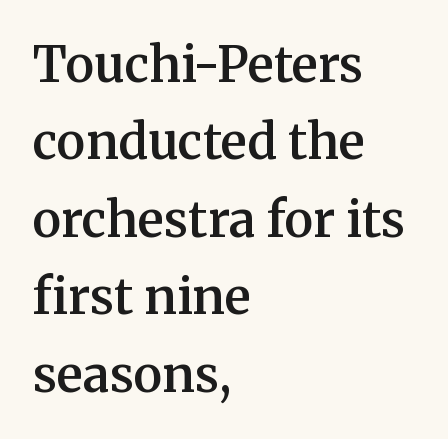
{"serif": "yes", "italic": "no", "bold": "semi", "weight": "semibold", "width": "normal", "stroke_contrast": "medium", "x_height": "medium", "monospaced": "no", "underline": "no", "align": "left", "line_spacing": "normal", "line_spacing_ratio": 1.58, "letter_spacing": "normal", "letter_spacing_em": 0.0, "glyph_px": 49}
